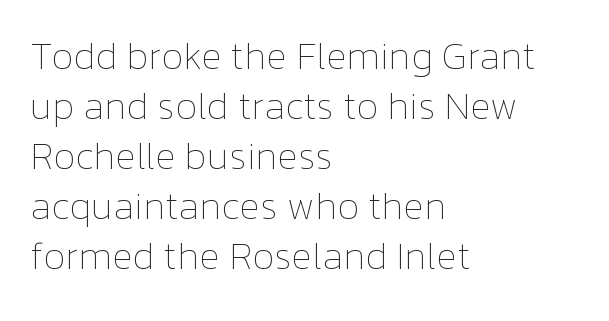
Q: Is the text bold? A: No.
Q: Is the text italic (slanted)? A: No, it is upright.
Q: Is the text underlined? A: No.
Q: How is the paragraph aligned? A: Left-aligned.
Q: Is the spacing between letters normal or unusually wide? A: Normal.
Q: Is the spacing between lines tight, normal or loose? A: Normal.
Q: Width (condensed, normal, or wide)? A: Normal.
Q: Stroke contrast? A: Low.
Q: x-height? A: Medium.
Q: Monospaced? A: No.
